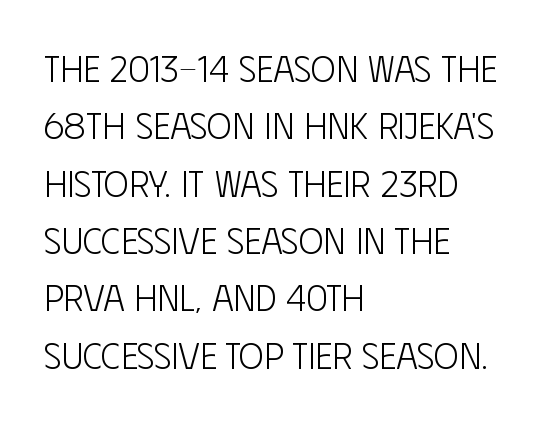
{"serif": "no", "italic": "no", "bold": "no", "weight": "light", "width": "condensed", "stroke_contrast": "low", "x_height": "large", "monospaced": "no", "underline": "no", "align": "left", "line_spacing": "normal", "line_spacing_ratio": 1.55, "letter_spacing": "normal", "letter_spacing_em": 0.0, "glyph_px": 37}
